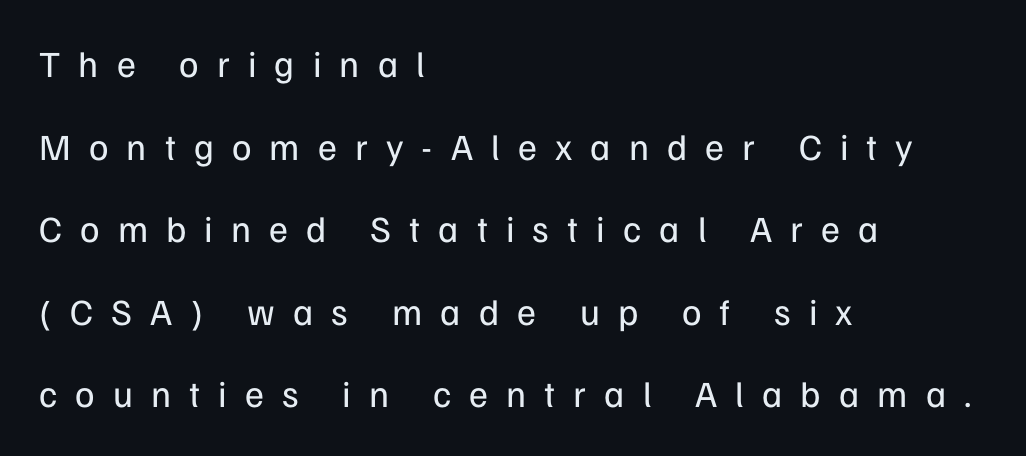
Q: Is the text bold? A: No.
Q: Is the text italic (slanted)? A: No, it is upright.
Q: Is the typeface a serif or a sans-serif typeface? A: Sans-serif.
Q: Is the text underlined? A: No.
Q: How is the paragraph aligned? A: Left-aligned.
Q: Is the spacing between letters normal or unusually wide? A: Unusually wide.
Q: Is the spacing between lines tight, normal or loose? A: Loose.
Q: Width (condensed, normal, or wide)? A: Normal.
Q: Stroke contrast? A: Low.
Q: x-height? A: Medium.
Q: Monospaced? A: No.
